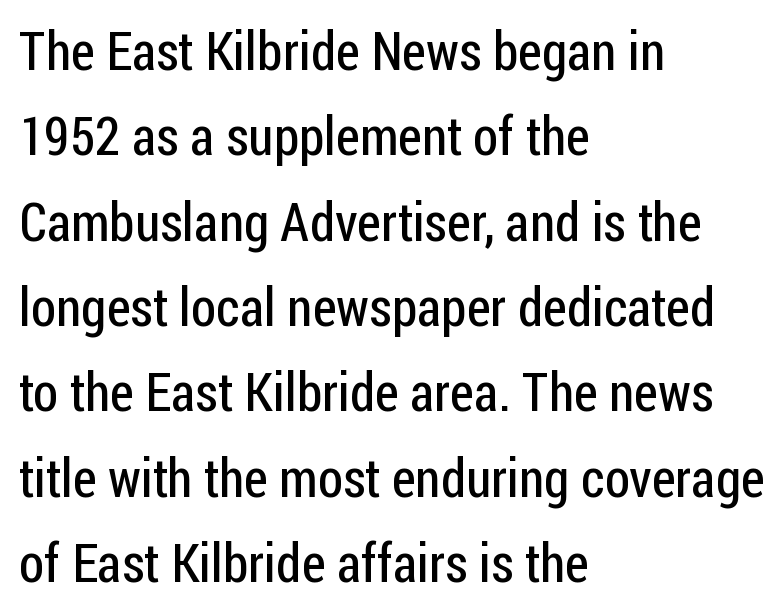
{"serif": "no", "italic": "no", "bold": "no", "weight": "regular", "width": "condensed", "stroke_contrast": "low", "x_height": "medium", "monospaced": "no", "underline": "no", "align": "left", "line_spacing": "normal", "line_spacing_ratio": 1.58, "letter_spacing": "normal", "letter_spacing_em": 0.0, "glyph_px": 54}
